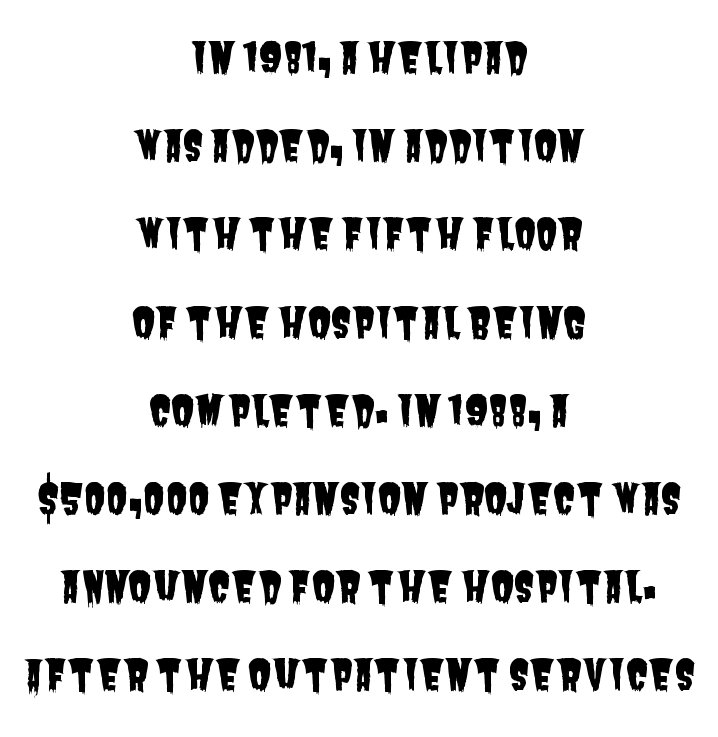
Q: Is the typeface a serif or a sans-serif typeface? A: Sans-serif.
Q: Is the text underlined? A: No.
Q: How is the paragraph aligned? A: Centered.
Q: Is the spacing between letters normal or unusually wide? A: Normal.
Q: Is the spacing between lines tight, normal or loose? A: Loose.
Q: Width (condensed, normal, or wide)? A: Condensed.
Q: Stroke contrast? A: Low.
Q: x-height? A: Large.
Q: Monospaced? A: No.
